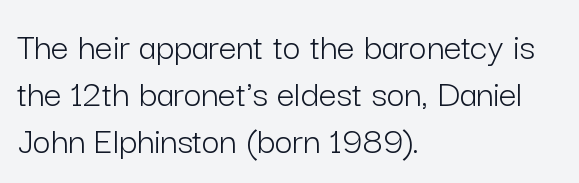
Quick note: not italic, upright. The text block is weighted toward the left margin, trailing off unevenly rightward. Compared with a typical body face, this is equally light or lighter still. There is no visible air inserted between adjacent glyphs. Letterform terminals end flat and unadorned throughout the passage. Underlining? Definitely not there.
